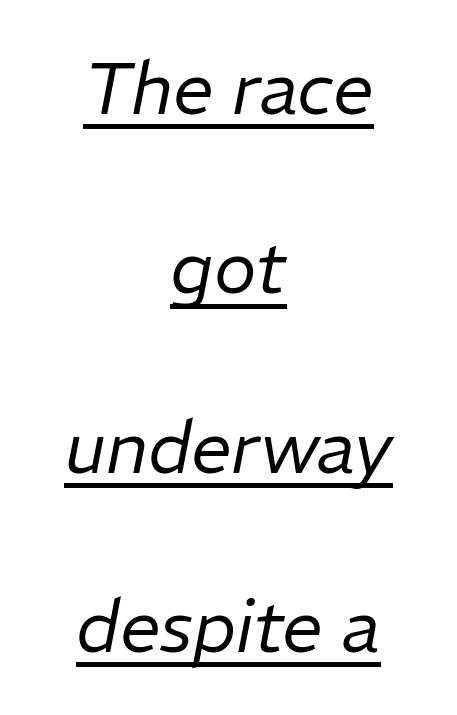
The image shows 72 px regular-weight type, italic (leaning right); set centered, loose line spacing (2.49x), normal letter spacing, underlined; low stroke contrast and a medium x-height.
